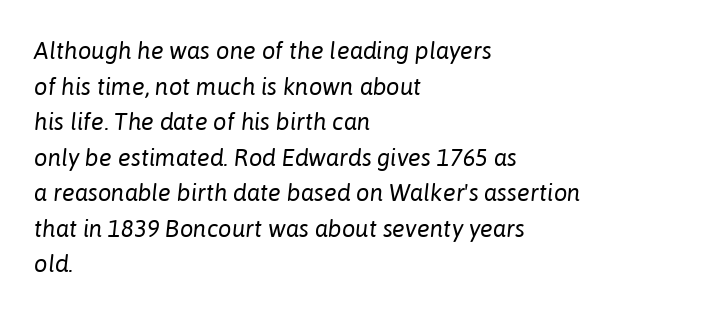
Q: Is the text bold? A: No.
Q: Is the text italic (slanted)? A: Yes, it leans right by about 6 degrees.
Q: Is the text underlined? A: No.
Q: How is the paragraph aligned? A: Left-aligned.
Q: Is the spacing between letters normal or unusually wide? A: Normal.
Q: Is the spacing between lines tight, normal or loose? A: Normal.
